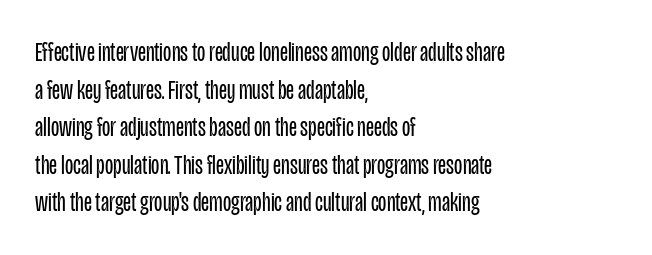
Notice how the stems are strictly vertical — no italics here. A bare baseline throughout the passage. Inter-character spacing is left at the font's built-in metrics. Vertical spacing — default. The ragged edge is on the right, which tells us the setting is flush left. The font sits on the lighter half of the weight spectrum, regular included.
